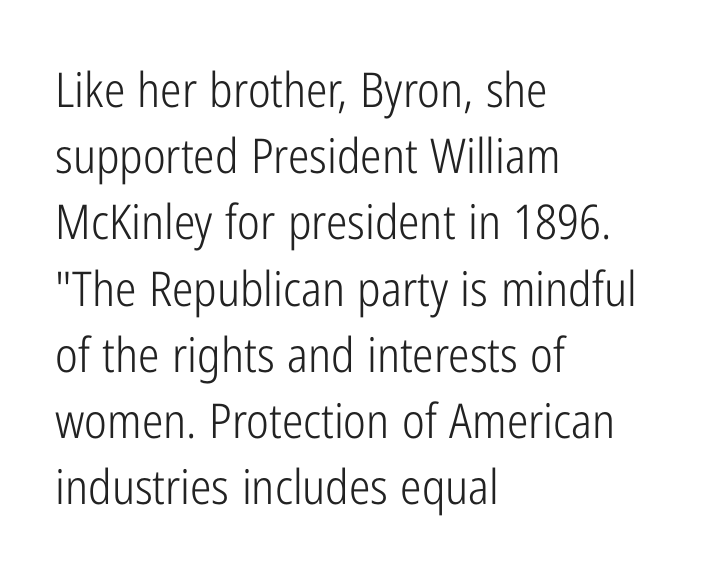
The image shows 48 px light, condensed sans-serif type, upright; set left-aligned, normal line spacing (1.38x), normal letter spacing, not underlined; low stroke contrast and a medium x-height.
